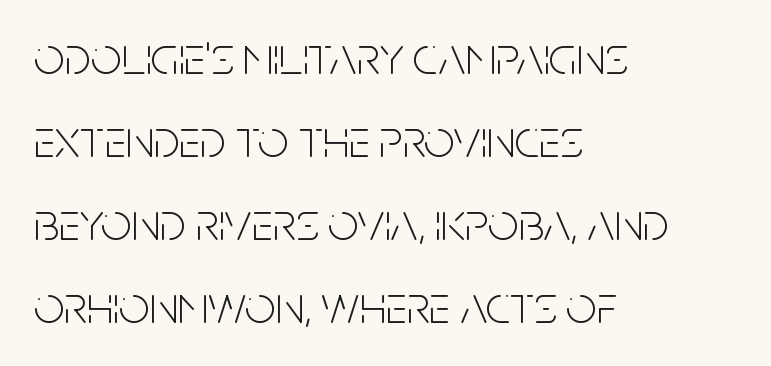
Q: Is the text bold? A: No.
Q: Is the text italic (slanted)? A: No, it is upright.
Q: Is the typeface a serif or a sans-serif typeface? A: Sans-serif.
Q: Is the text underlined? A: No.
Q: How is the paragraph aligned? A: Left-aligned.
Q: Is the spacing between letters normal or unusually wide? A: Normal.
Q: Is the spacing between lines tight, normal or loose? A: Normal.
Q: Width (condensed, normal, or wide)? A: Condensed.
Q: Stroke contrast? A: Low.
Q: x-height? A: Large.
Q: Monospaced? A: No.
